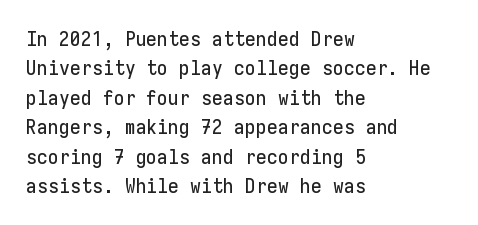
{"italic": "no", "underline": "no", "align": "left", "line_spacing": "normal", "line_spacing_ratio": 1.47, "letter_spacing": "normal", "letter_spacing_em": 0.0, "glyph_px": 20}
